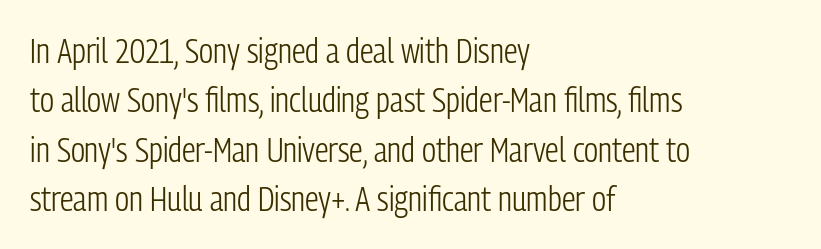
Q: Is the text bold? A: No.
Q: Is the text italic (slanted)? A: No, it is upright.
Q: Is the typeface a serif or a sans-serif typeface? A: Sans-serif.
Q: Is the text underlined? A: No.
Q: How is the paragraph aligned? A: Left-aligned.
Q: Is the spacing between letters normal or unusually wide? A: Normal.
Q: Is the spacing between lines tight, normal or loose? A: Normal.
Q: Width (condensed, normal, or wide)? A: Condensed.
Q: Stroke contrast? A: Low.
Q: x-height? A: Medium.
Q: Monospaced? A: No.
